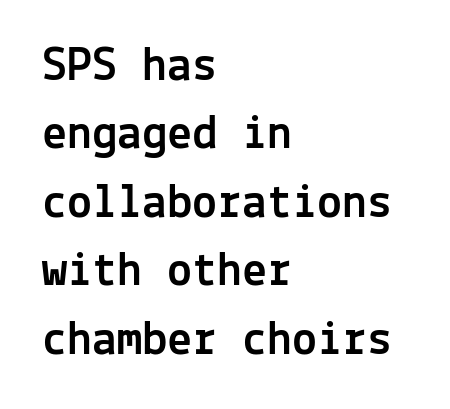
Italic? Not at all — the glyphs are vertical. This block has exactly the height ordinary leading produces. Nope, no serifs anywhere on these letters. Nobody drew a line under any word here.
